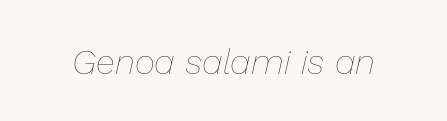
Q: Is the text bold? A: No.
Q: Is the text italic (slanted)? A: Yes, it leans right by about 13 degrees.
Q: Is the text underlined? A: No.
Q: Is the spacing between letters normal or unusually wide? A: Normal.
Q: Width (condensed, normal, or wide)? A: Normal.
Q: Stroke contrast? A: Low.
Q: x-height? A: Medium.
Q: Monospaced? A: No.
